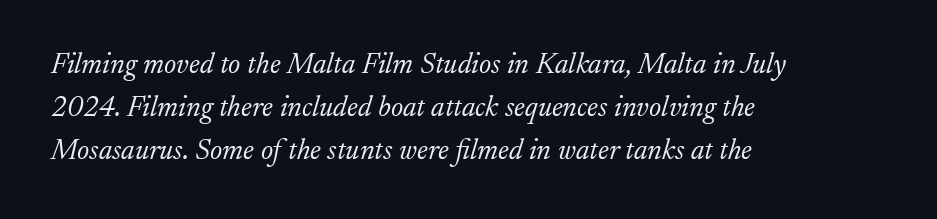
The image shows 29 px light serif type, italic (leaning right); set left-aligned, normal line spacing (1.49x), normal letter spacing, not underlined; low stroke contrast and a small x-height.
